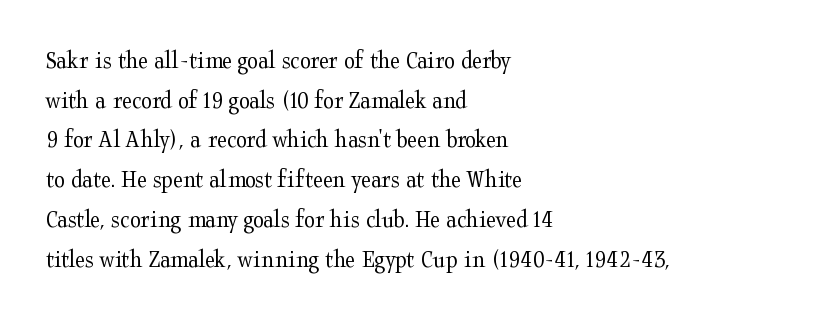
{"italic": "no", "bold": "no", "underline": "no", "align": "left", "line_spacing": "normal", "line_spacing_ratio": 1.59, "letter_spacing": "normal", "letter_spacing_em": 0.0, "glyph_px": 25}
